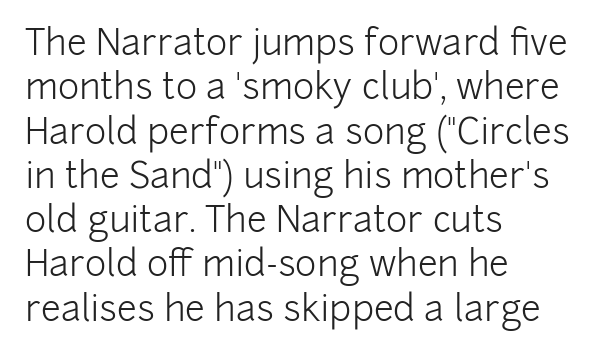
Caption: standard tracking, unaltered. The words here are not underlined. Weight class: somewhere from thin through regular. Line starts are locked; line ends wander. The glyphs in this specimen are sans serif. You could not count columns in this text — the font is proportionally spaced.
